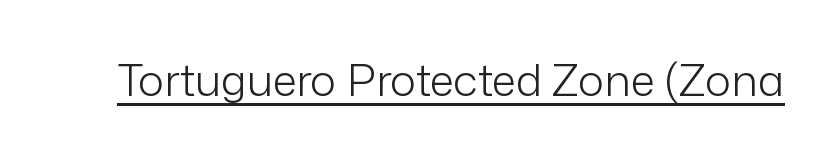
The image shows 44 px light sans-serif type, upright; set normal letter spacing, underlined; low stroke contrast and a medium x-height.
